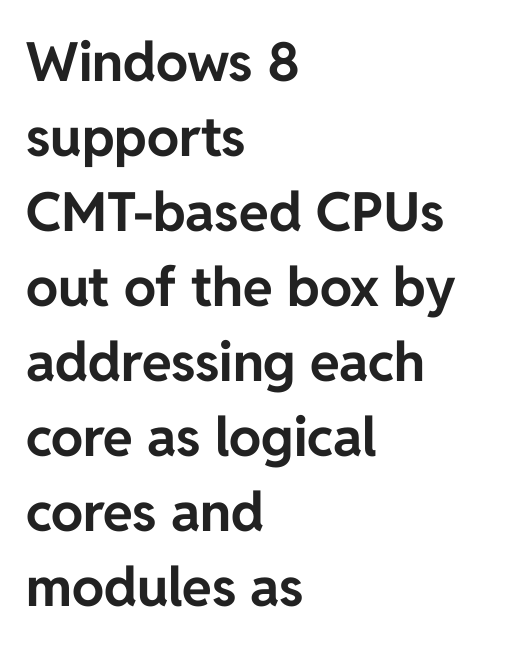
Alignment: flush left. The lettering stays uniformly vertical, giving the passage a roman look. There is no visible air inserted between adjacent glyphs. This sample has the flowing, uneven cadence of proportional lettering. Compared with an ordinary text face, these strokes are far heavier — a full bold.
